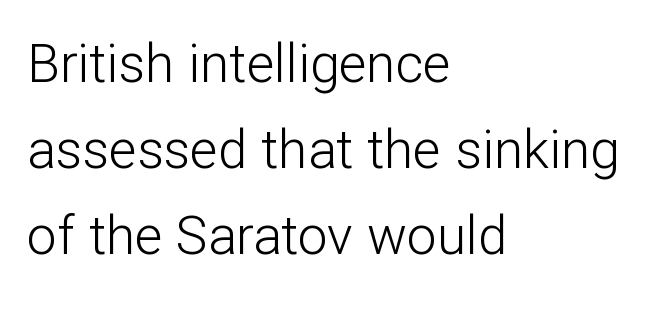
Unmarked baselines from the first word to the last. Honestly, the row spacing looks completely unremarkable. The weight would be labelled regular, book, light, or lighter still. Grotesque or geometric, the face here clearly has no serifs. The letters stand straight up with perfectly vertical stems. This sample has the flowing, uneven cadence of proportional lettering.
